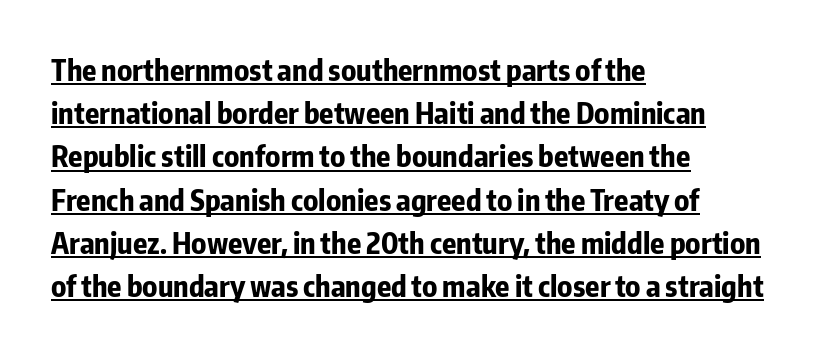
The image shows 29 px bold, condensed sans-serif type, upright; set left-aligned, normal line spacing (1.49x), normal letter spacing, underlined; low stroke contrast and a medium x-height.
